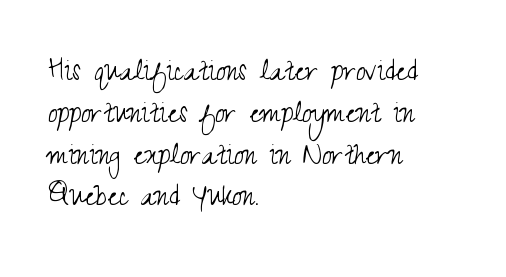
The image shows 34 px light, condensed sans-serif type, upright; set left-aligned, line spacing 1.23x, normal letter spacing, not underlined; medium stroke contrast and a small x-height.
